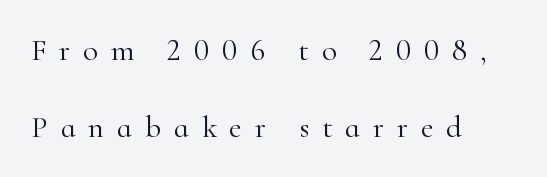
{"serif": "yes", "italic": "no", "bold": "no", "weight": "light", "width": "normal", "stroke_contrast": "high", "x_height": "small", "monospaced": "no", "underline": "no", "align": "left", "line_spacing": "loose", "line_spacing_ratio": 2.47, "letter_spacing": "wide", "letter_spacing_em": 0.41, "glyph_px": 31}
